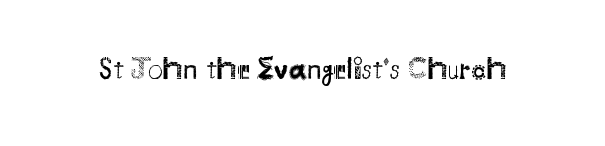
Q: Is the text bold? A: No.
Q: Is the text italic (slanted)? A: No, it is upright.
Q: Is the typeface a serif or a sans-serif typeface? A: Sans-serif.
Q: Is the text underlined? A: No.
Q: Is the spacing between letters normal or unusually wide? A: Normal.
Q: Width (condensed, normal, or wide)? A: Normal.
Q: Stroke contrast? A: Medium.
Q: x-height? A: Small.
Q: Monospaced? A: No.
